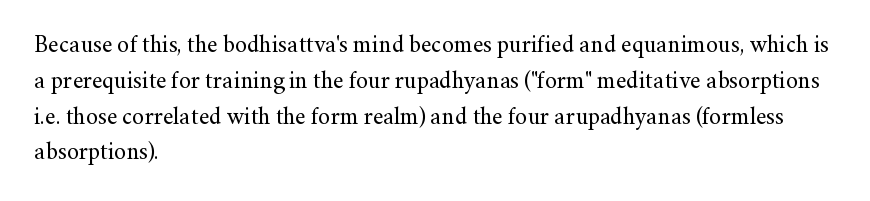
Q: Is the text bold? A: No.
Q: Is the text italic (slanted)? A: No, it is upright.
Q: Is the text underlined? A: No.
Q: How is the paragraph aligned? A: Left-aligned.
Q: Is the spacing between letters normal or unusually wide? A: Normal.
Q: Is the spacing between lines tight, normal or loose? A: Normal.
